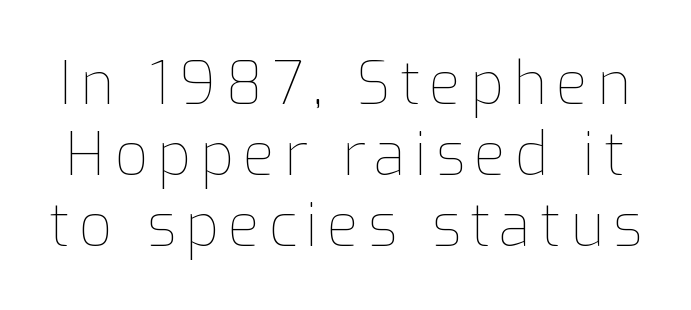
The rendering uses natural spacing where letterforms have individual widths. Think standard paragraph weight, or any step lighter than that. Descender tails drop into unmarked territory. These lines were composed using upright roman letters.
